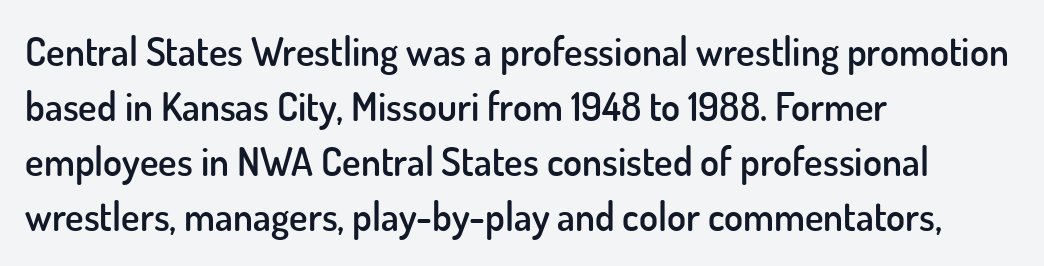
The image shows 39 px semibold sans-serif type, upright; set left-aligned, normal line spacing (1.41x), normal letter spacing, not underlined; low stroke contrast and a small x-height.
